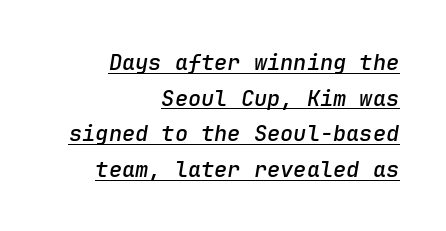
Leading: standard. The letters are semibold — heavier than regular but short of a full bold. The whole block is typeset with a tilt. All the whitespace from short lines collects on the left. The tracking reads as untouched default to a designer's eye.
